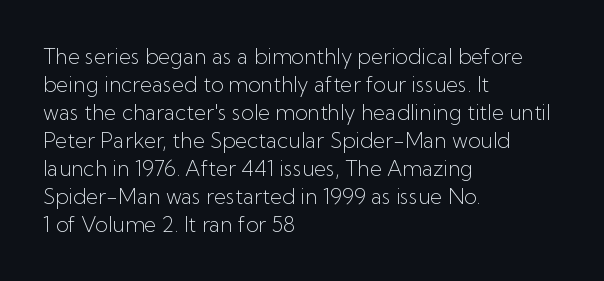
The paragraph has a hard left edge and a soft right edge. Rows of type keep a routine distance in the vertical direction. The letters sit at their default tracking, neither squeezed nor spread. Posture: vertical.
